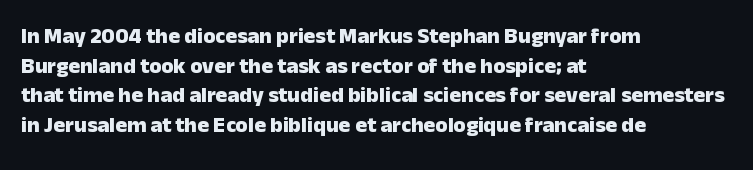
The image shows 22 px bold type, upright; set left-aligned, normal line spacing (1.35x), normal letter spacing, not underlined.
